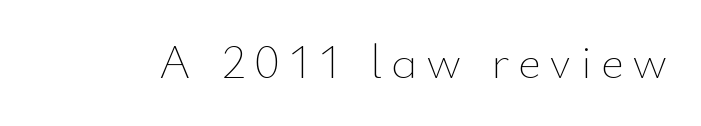
Q: Is the text bold? A: No.
Q: Is the text italic (slanted)? A: No, it is upright.
Q: Is the text underlined? A: No.
Q: Width (condensed, normal, or wide)? A: Normal.
Q: Stroke contrast? A: Low.
Q: x-height? A: Small.
Q: Monospaced? A: No.
